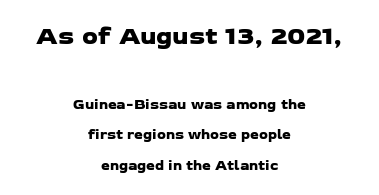
Q: Is the text underlined? A: No.
Q: How is the paragraph aligned? A: Centered.
Q: Is the spacing between letters normal or unusually wide? A: Normal.
Q: Is the spacing between lines tight, normal or loose? A: Loose.
Q: Which block of text is set in a larger size, the first (top) or the second (bottom)? A: The first (top) one.
